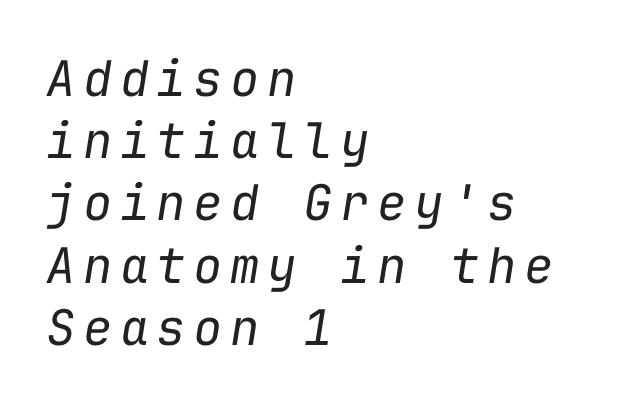
The face used here is monospaced, like something from a code editor. Is the type slanted? Yes — the strokes lean at a clear angle. Lines of text with bare space underneath. Notice how descenders clear the ascenders below comfortably — that's standard leading.
